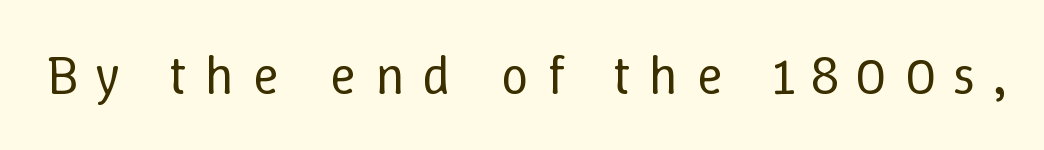
{"italic": "no", "bold": "no", "weight": "regular", "width": "normal", "stroke_contrast": "low", "x_height": "medium", "monospaced": "no", "underline": "no", "letter_spacing": "wide", "letter_spacing_em": 0.33, "glyph_px": 55}
